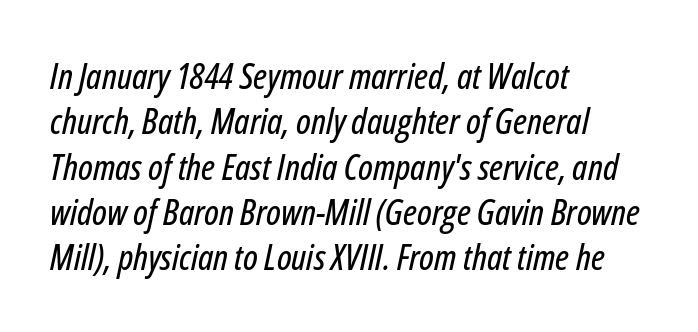
{"italic": "yes", "lean": "right", "slant_degrees": 12, "width": "condensed", "stroke_contrast": "low", "x_height": "medium", "monospaced": "no", "underline": "no", "align": "left", "line_spacing": "normal", "line_spacing_ratio": 1.26, "letter_spacing": "normal", "letter_spacing_em": 0.0, "glyph_px": 36}
